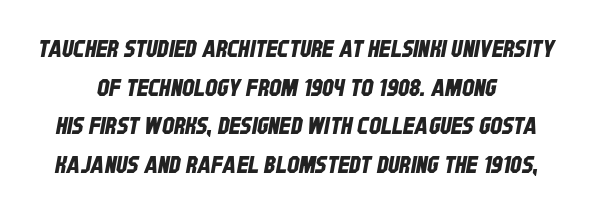
The image shows 24 px text type; set centered, normal line spacing (1.61x), normal letter spacing, not underlined.
